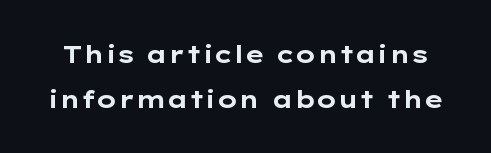
{"italic": "no", "bold": "yes", "underline": "no", "line_spacing_ratio": 1.86, "letter_spacing": "normal", "letter_spacing_em": 0.0, "glyph_px": 24}
